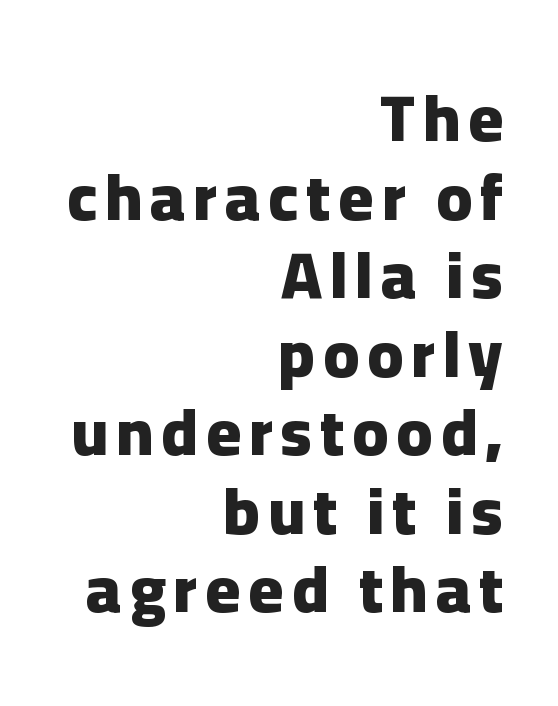
{"serif": "no", "italic": "no", "bold": "yes", "weight": "heavy", "width": "normal", "stroke_contrast": "low", "x_height": "medium", "monospaced": "no", "underline": "no", "align": "right", "line_spacing_ratio": 1.19, "glyph_px": 66}
